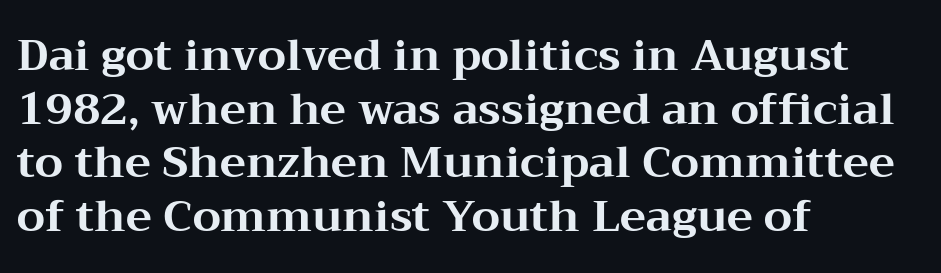
Q: Is the text bold? A: Yes.
Q: Is the text italic (slanted)? A: No, it is upright.
Q: Is the typeface a serif or a sans-serif typeface? A: Serif.
Q: Is the text underlined? A: No.
Q: How is the paragraph aligned? A: Left-aligned.
Q: Is the spacing between letters normal or unusually wide? A: Normal.
Q: Width (condensed, normal, or wide)? A: Wide.
Q: Stroke contrast? A: Medium.
Q: x-height? A: Medium.
Q: Monospaced? A: No.
